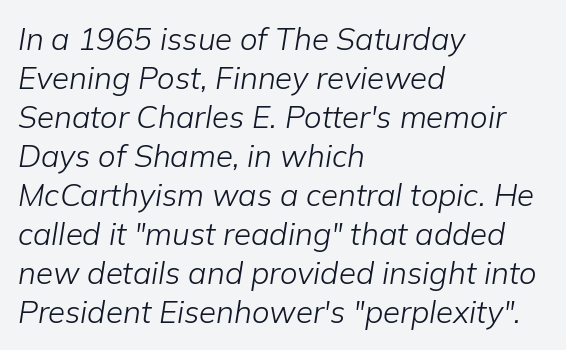
No heavy texture on the line: the type isn't bold. Is this a fixed-width face? No — the glyphs have proportional, varying widths. Layout note: lines flush left. This block has exactly the height ordinary leading produces. Is the letter spacing exaggerated? No — it looks like the ordinary default. A typesetter would mark this as italic.
